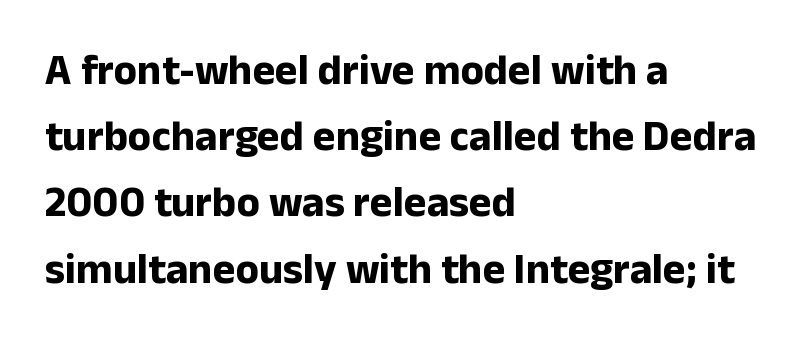
{"serif": "no", "italic": "no", "bold": "yes", "weight": "bold", "width": "normal", "stroke_contrast": "low", "x_height": "medium", "monospaced": "no", "underline": "no", "align": "left", "line_spacing": "normal", "line_spacing_ratio": 1.54, "letter_spacing": "normal", "letter_spacing_em": 0.0, "glyph_px": 43}
